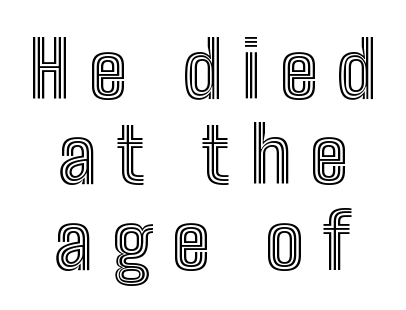
A typesetter would call this heavily tracked-out type. The letters stand upright; this is a roman face. Think of a printed novel: that variable character pitch is what you see here. This rendering features lettering with no underline. The leading is snug, giving the passage a crowded texture.
